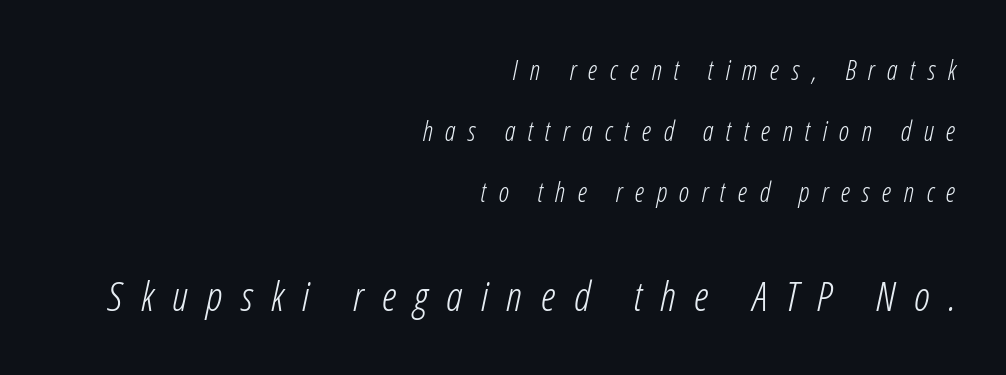
The lines are spread far apart with generous leading. In this sample the second text group is rendered at the bigger scale. Does the lettering tilt? It does — this is italic. Here the designer chose a conventional face with non-uniform glyph widths. Observe the wide spacing: letters keep a clear distance from each other.
